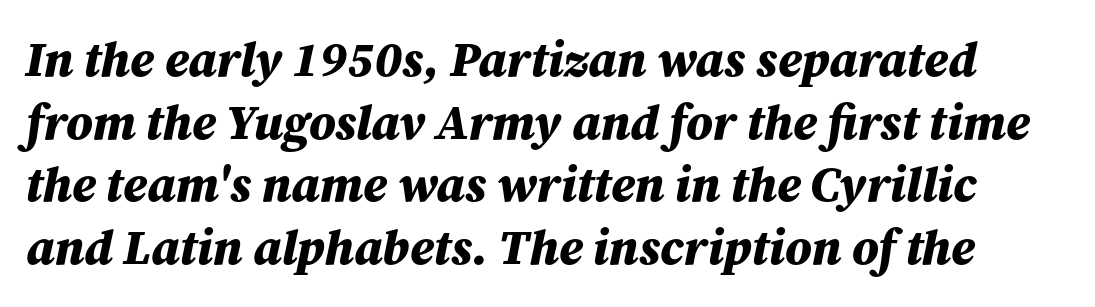
Q: Is the text bold? A: Yes.
Q: Is the text italic (slanted)? A: Yes, it leans right by about 12 degrees.
Q: Is the text underlined? A: No.
Q: Is the spacing between letters normal or unusually wide? A: Normal.
Q: Is the spacing between lines tight, normal or loose? A: Normal.
Q: Width (condensed, normal, or wide)? A: Normal.
Q: Stroke contrast? A: Medium.
Q: x-height? A: Medium.
Q: Monospaced? A: No.
